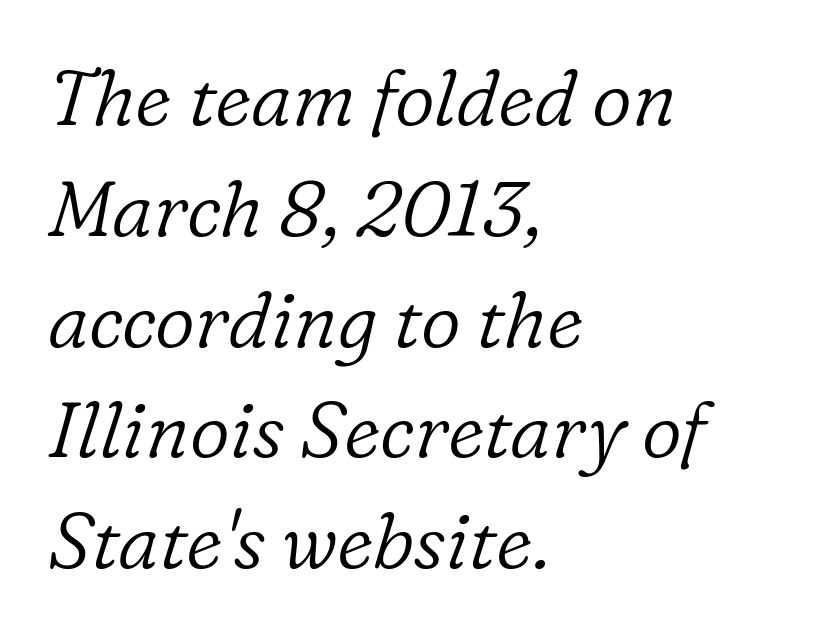
The line texture is even and compact thanks to regular tracking. The letters advance in unequal steps, a hallmark of proportional type. Is the block centered? No — it sits flush against the left margin. Check where the strokes stop: tiny serifs finish them off.
